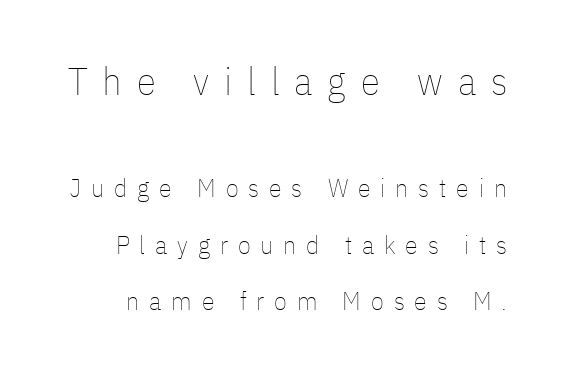
Q: Is the text bold? A: No.
Q: Is the text italic (slanted)? A: No, it is upright.
Q: Is the text underlined? A: No.
Q: Is the spacing between letters normal or unusually wide? A: Unusually wide.
Q: Is the spacing between lines tight, normal or loose? A: Loose.
Q: Which block of text is set in a larger size, the first (top) or the second (bottom)? A: The first (top) one.
Q: Width (condensed, normal, or wide)? A: Condensed.
Q: Stroke contrast? A: Low.
Q: x-height? A: Medium.
Q: Monospaced? A: No.
